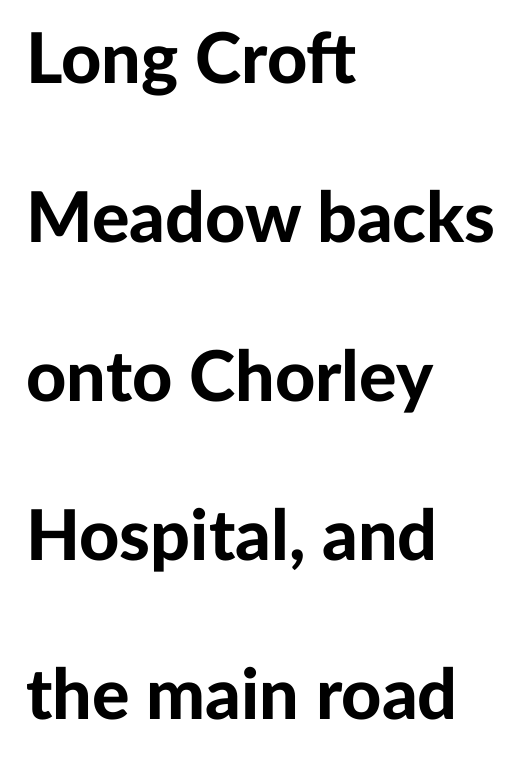
Q: Is the text bold? A: Yes.
Q: Is the text italic (slanted)? A: No, it is upright.
Q: Is the typeface a serif or a sans-serif typeface? A: Sans-serif.
Q: Is the text underlined? A: No.
Q: How is the paragraph aligned? A: Left-aligned.
Q: Is the spacing between letters normal or unusually wide? A: Normal.
Q: Is the spacing between lines tight, normal or loose? A: Loose.
Q: Width (condensed, normal, or wide)? A: Normal.
Q: Stroke contrast? A: Low.
Q: x-height? A: Medium.
Q: Monospaced? A: No.
